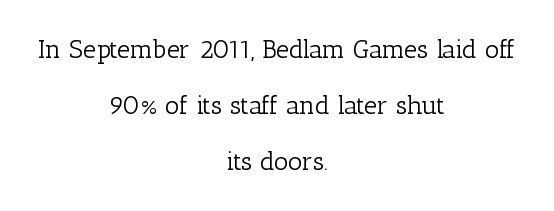
The image shows 26 px text type, upright; set centered, loose line spacing (2.16x), normal letter spacing, not underlined.
